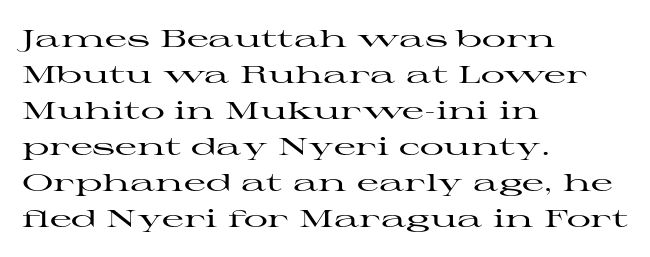
You can tell it's not italic because the verticals are truly vertical. Whoever set this chose a conventional vertical rhythm. The line texture is even and compact thanks to regular tracking. Each row of text sits above clean, open space.
